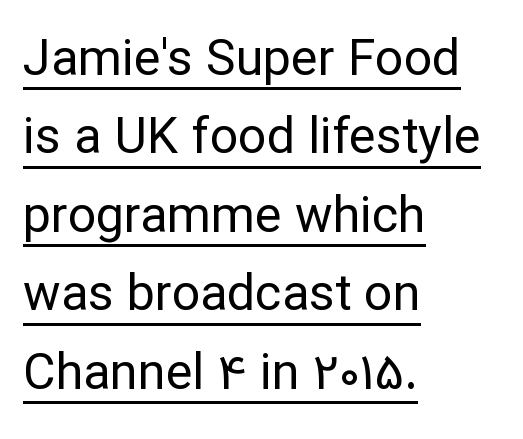
Q: Is the text bold? A: No.
Q: Is the text italic (slanted)? A: No, it is upright.
Q: Is the typeface a serif or a sans-serif typeface? A: Sans-serif.
Q: Is the text underlined? A: Yes.
Q: How is the paragraph aligned? A: Left-aligned.
Q: Is the spacing between letters normal or unusually wide? A: Normal.
Q: Is the spacing between lines tight, normal or loose? A: Normal.
Q: Width (condensed, normal, or wide)? A: Normal.
Q: Stroke contrast? A: Low.
Q: x-height? A: Medium.
Q: Monospaced? A: No.
